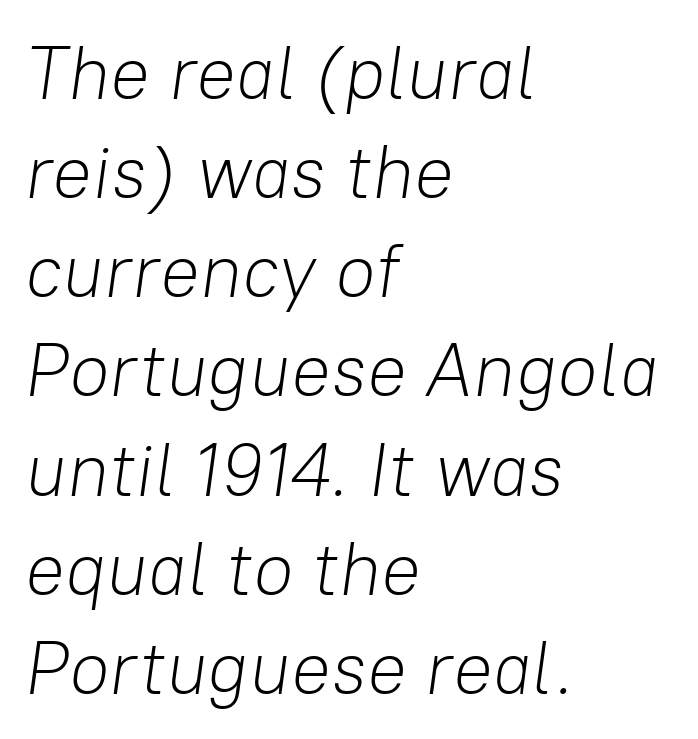
Weight: in the light-to-regular range. Tracking here is standard; glyphs follow each other at the usual distance. It's the slanting kind of type. Anything drawn beneath the words? Only blank space. Horizontal alignment here is leftward, the default for most running prose. Is there much room between lines? A standard amount, neither cramped nor airy.
